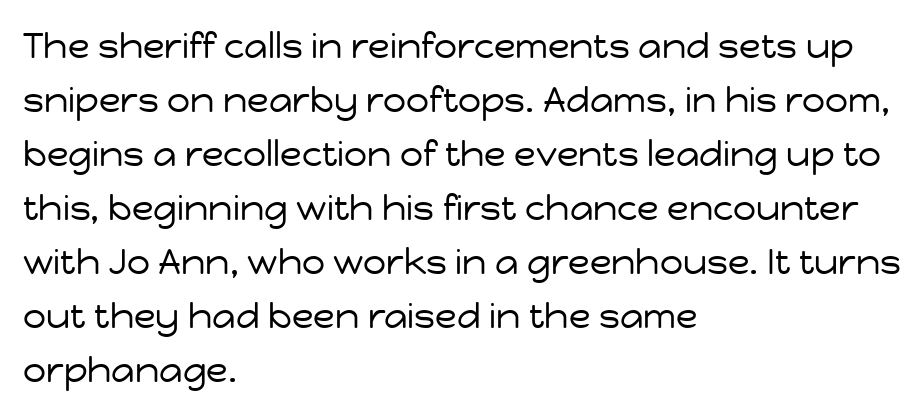
{"serif": "no", "italic": "no", "bold": "no", "weight": "regular", "width": "normal", "stroke_contrast": "low", "x_height": "medium", "monospaced": "no", "underline": "no", "align": "left", "line_spacing": "normal", "line_spacing_ratio": 1.5, "letter_spacing": "normal", "letter_spacing_em": 0.0, "glyph_px": 36}
